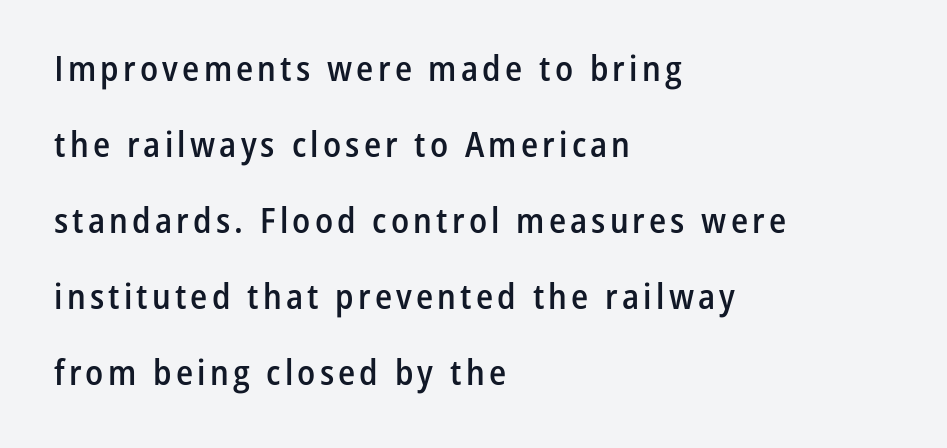
{"serif": "no", "italic": "no", "bold": "semi", "weight": "semibold", "width": "condensed", "stroke_contrast": "low", "x_height": "medium", "monospaced": "no", "underline": "no", "align": "left", "line_spacing": "loose", "line_spacing_ratio": 2.17, "glyph_px": 35}
